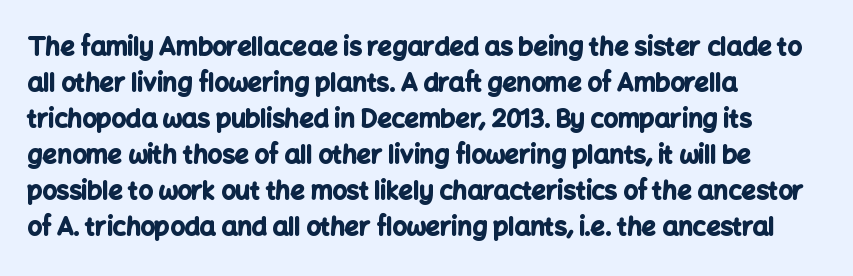
Nope, not italic — everything's standing straight. A normal amount of white space separates one row of letters from the next. Pretty heavy lettering here — definitely bold. Line starts are locked; line ends wander. Tracking here is standard; glyphs follow each other at the usual distance. Decoration check: the copy has no underline.
